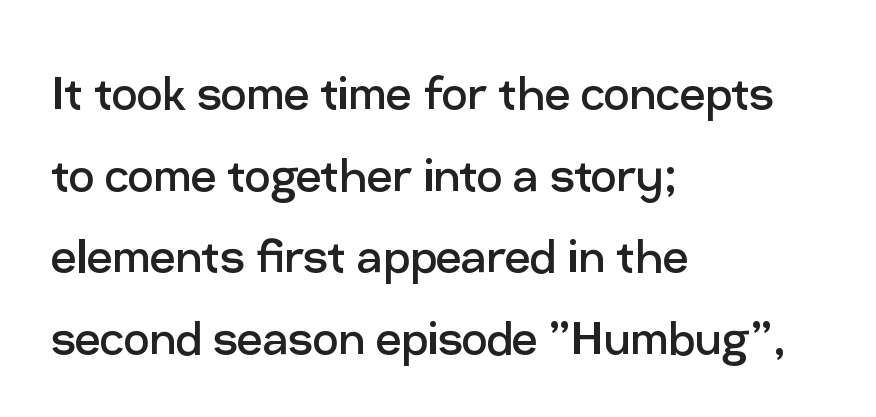
The specimen omits any rule beneath the text block's lines. Caption: multi-line text, flush left, ragged right. The face used here is rendered with its standard letterfit. Think of a printed novel: that variable character pitch is what you see here. Heaviness? Minimal to ordinary, like unemphasized prose. The axis of the letterforms is exactly vertical.
